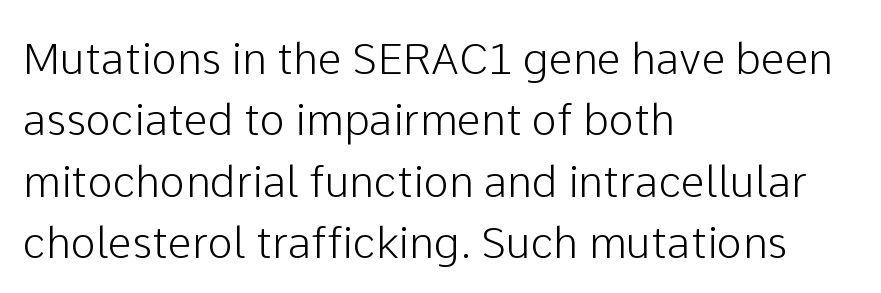
The image shows 43 px sans-serif type, upright; set left-aligned, normal line spacing (1.43x), normal letter spacing, not underlined; low stroke contrast and a medium x-height.
